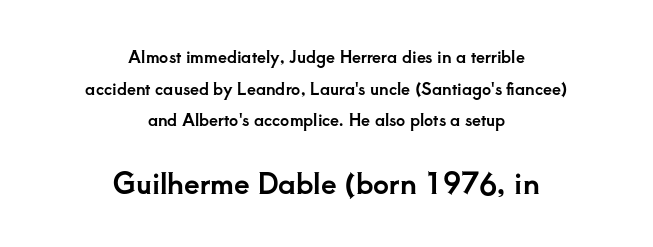
{"serif": "yes", "italic": "no", "width": "normal", "stroke_contrast": "low", "x_height": "small", "monospaced": "no", "underline": "no", "align": "center", "line_spacing": "loose", "line_spacing_ratio": 1.97, "letter_spacing": "normal", "letter_spacing_em": 0.0, "larger_block": "second", "size_ratio": 1.75, "glyph_px": 28}
